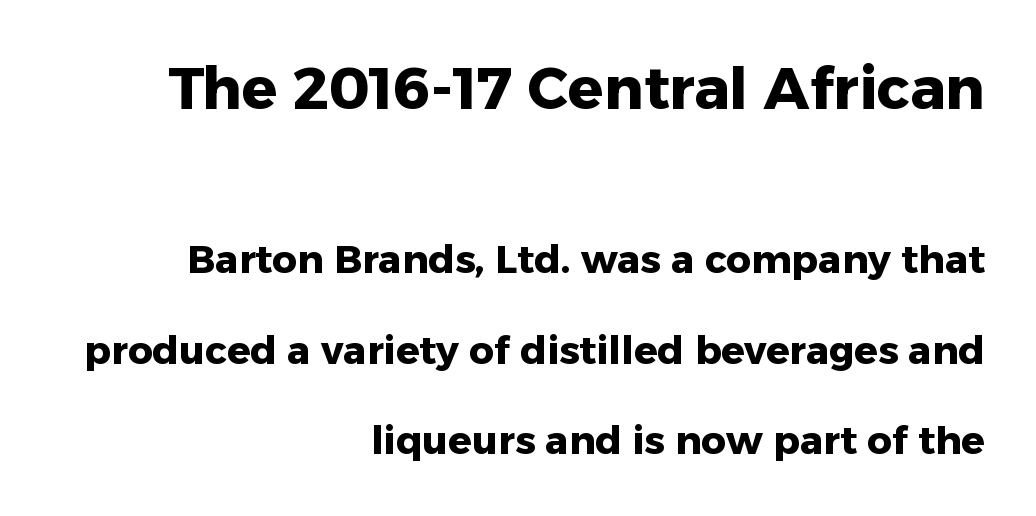
The image shows 59 px heavy sans-serif type, upright; set right-aligned, loose line spacing (2.32x), normal letter spacing, not underlined; the first (top) block is 1.51x larger; low stroke contrast and a medium x-height.
